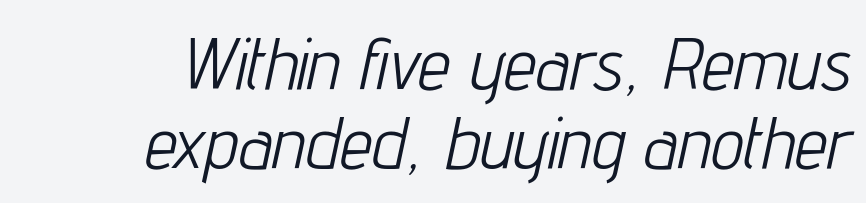
{"italic": "yes", "lean": "right", "slant_degrees": 12, "bold": "no", "weight": "light", "width": "condensed", "stroke_contrast": "low", "x_height": "medium", "monospaced": "no", "underline": "no", "line_spacing": "tight", "line_spacing_ratio": 1.08, "letter_spacing": "normal", "letter_spacing_em": 0.0, "glyph_px": 73}
